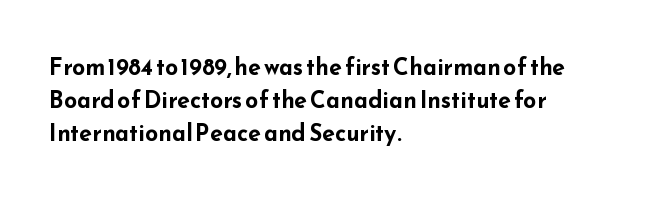
This sample keeps an unexceptional amount of space between lines. Strokes here are thick enough to call this a true bold. A student would call this left alignment; a typographer would say flush left, rag right. You can tell it's not italic because the verticals are truly vertical.
